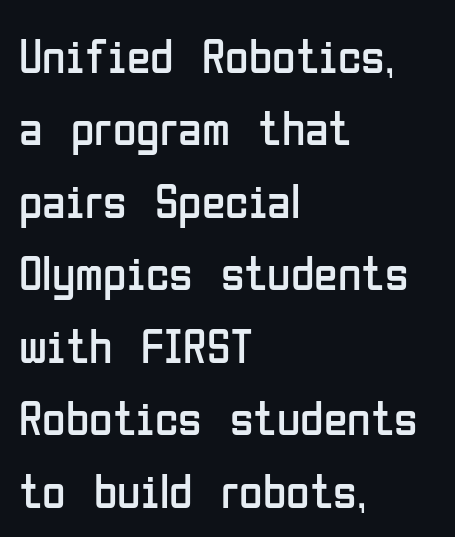
Q: Is the text bold? A: No.
Q: Is the text italic (slanted)? A: No, it is upright.
Q: Is the typeface a serif or a sans-serif typeface? A: Sans-serif.
Q: Is the text underlined? A: No.
Q: How is the paragraph aligned? A: Left-aligned.
Q: Is the spacing between letters normal or unusually wide? A: Normal.
Q: Is the spacing between lines tight, normal or loose? A: Normal.
Q: Width (condensed, normal, or wide)? A: Condensed.
Q: Stroke contrast? A: Low.
Q: x-height? A: Medium.
Q: Monospaced? A: No.
